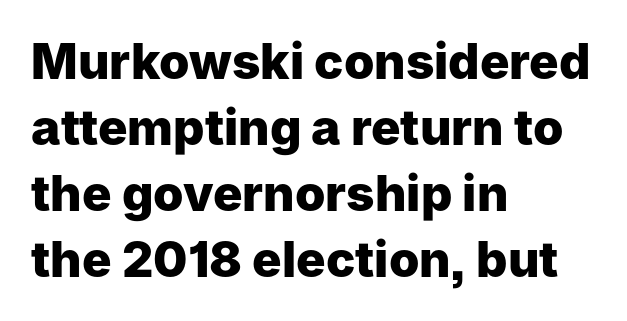
{"serif": "no", "italic": "no", "bold": "yes", "weight": "heavy", "width": "normal", "stroke_contrast": "low", "x_height": "medium", "monospaced": "no", "underline": "no", "align": "left", "line_spacing": "normal", "line_spacing_ratio": 1.35, "letter_spacing": "normal", "letter_spacing_em": 0.0, "glyph_px": 49}
